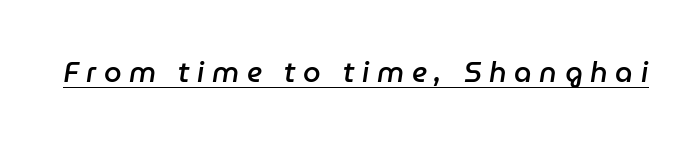
Q: Is the text bold? A: Semi-bold.
Q: Is the text italic (slanted)? A: Yes, it leans right by about 9 degrees.
Q: Is the text underlined? A: Yes.
Q: Is the spacing between letters normal or unusually wide? A: Unusually wide.
Q: Width (condensed, normal, or wide)? A: Normal.
Q: Stroke contrast? A: Low.
Q: x-height? A: Medium.
Q: Monospaced? A: No.
